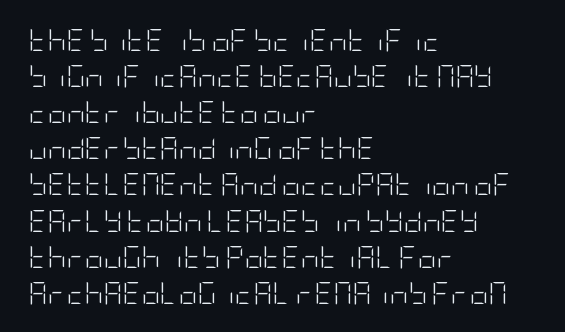
Q: Is the text bold? A: No.
Q: Is the text italic (slanted)? A: No, it is upright.
Q: Is the text underlined? A: No.
Q: How is the paragraph aligned? A: Left-aligned.
Q: Is the spacing between letters normal or unusually wide? A: Normal.
Q: Is the spacing between lines tight, normal or loose? A: Normal.
